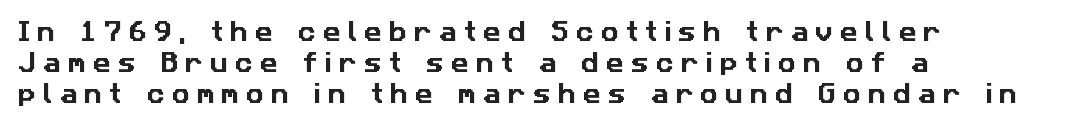
Q: Is the text underlined? A: No.
Q: How is the paragraph aligned? A: Left-aligned.
Q: Is the spacing between letters normal or unusually wide? A: Unusually wide.
Q: Is the spacing between lines tight, normal or loose? A: Normal.
